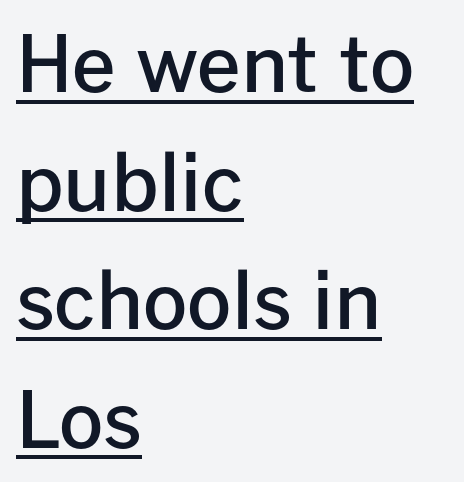
The image shows 78 px semibold sans-serif type, upright; set left-aligned, normal line spacing (1.52x), normal letter spacing, underlined; low stroke contrast and a medium x-height.
